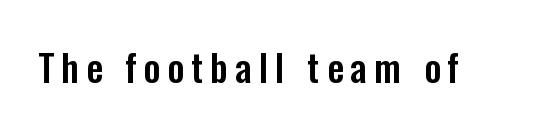
The image shows 37 px condensed sans-serif type, upright; set not underlined; low stroke contrast and a medium x-height.
